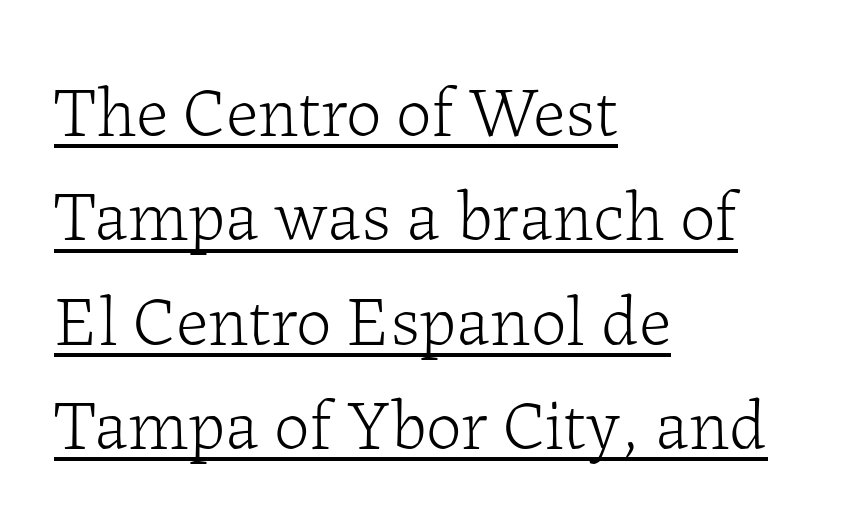
{"serif": "yes", "italic": "no", "bold": "no", "weight": "light", "width": "normal", "stroke_contrast": "low", "x_height": "medium", "monospaced": "no", "underline": "yes", "align": "left", "line_spacing": "normal", "line_spacing_ratio": 1.47, "letter_spacing": "normal", "letter_spacing_em": 0.0, "glyph_px": 71}
